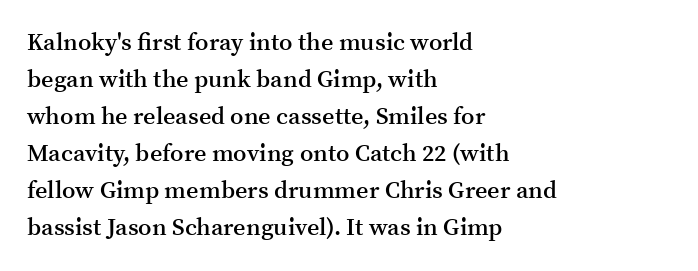
The image shows 24 px text type, upright; set left-aligned, normal line spacing (1.54x), normal letter spacing, not underlined.
